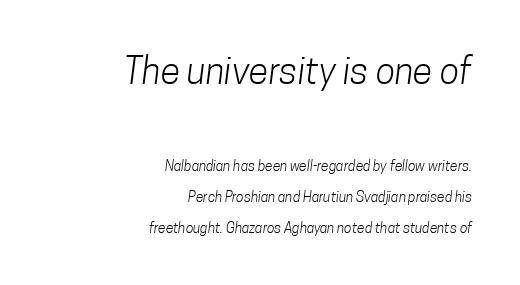
This is sans-serif lettering, the kind often seen on screens and signage. The specimen omits any rule beneath the text block's lines. Summary of weight: not heavy and not bold. Block one is the big one; block two sits smaller underneath. Short note: letters normally spaced.
